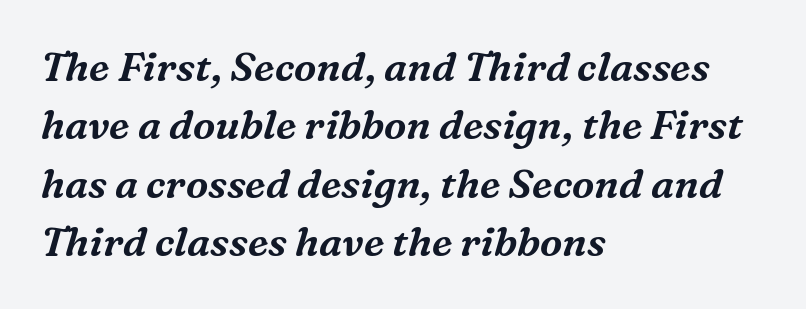
The image shows 40 px serif type, italic (leaning right); set left-aligned, normal line spacing (1.46x), normal letter spacing, not underlined; medium stroke contrast and a medium x-height.
